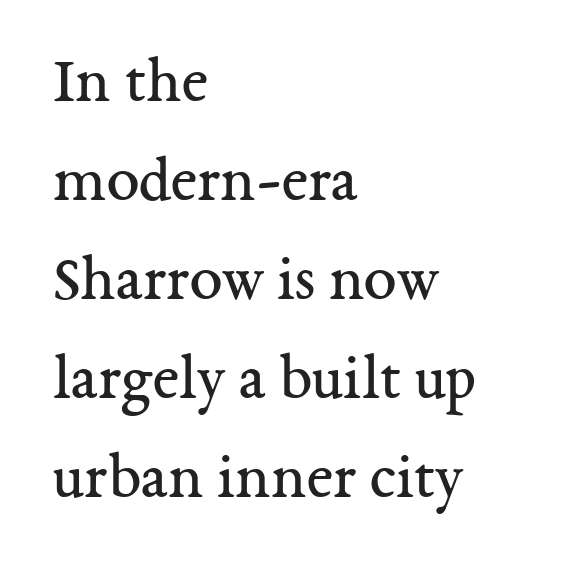
A student would call this left alignment; a typographer would say flush left, rag right. To sum up the face: it has serifs. Caption: face not bold, strokes unweighted. Descenders are the only things crossing below the line. How would I describe the line gaps? Plain and ordinary. In terms of posture, this sample is upright.
